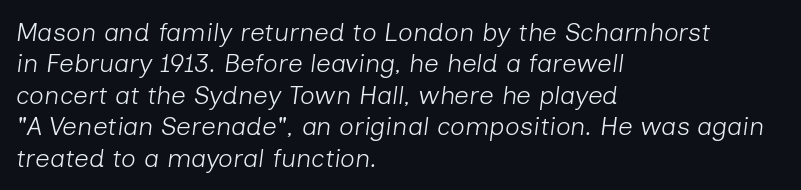
Q: Is the text bold? A: No.
Q: Is the text italic (slanted)? A: Yes, it leans right by about 7 degrees.
Q: Is the text underlined? A: No.
Q: How is the paragraph aligned? A: Left-aligned.
Q: Is the spacing between letters normal or unusually wide? A: Normal.
